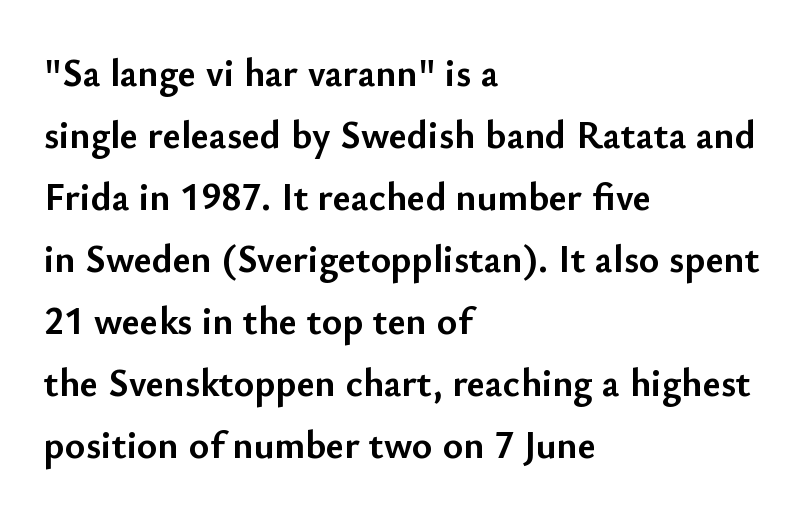
The passage shown is typed in a proportional face where columns would drift. The words here are not underlined. Alignment: flush left. This sample uses a sans-serif face. You can tell it's not italic because the verticals are truly vertical.
